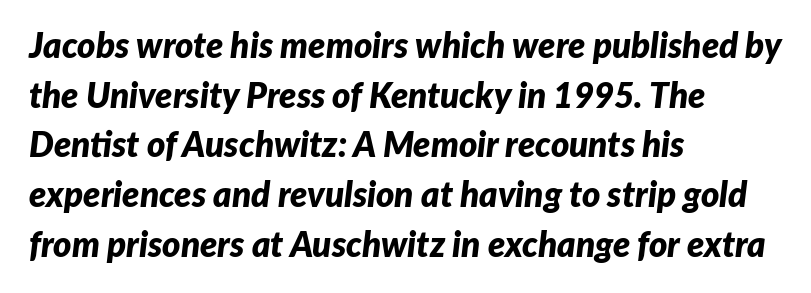
{"italic": "yes", "lean": "right", "slant_degrees": 7, "bold": "yes", "weight": "bold", "width": "normal", "stroke_contrast": "low", "x_height": "medium", "monospaced": "no", "underline": "no", "align": "left", "line_spacing": "normal", "line_spacing_ratio": 1.42, "letter_spacing": "normal", "letter_spacing_em": 0.0, "glyph_px": 35}
